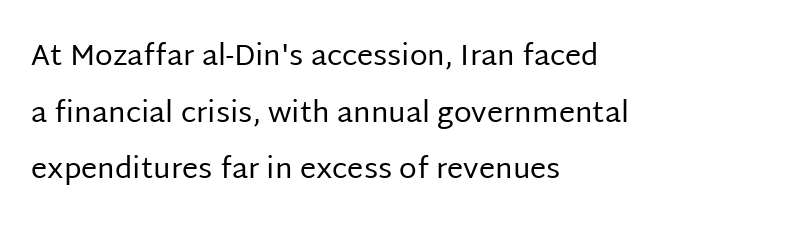
These lines keep a tight, regular rhythm from letter to letter. Regarding leading, the lines here are spaced well apart. Stroke terminals: plain, sans-serif. The letters stand upright; this is a roman face. Unbolded letterforms with no extra heft. The rendering anchors every line to the left-hand side.
